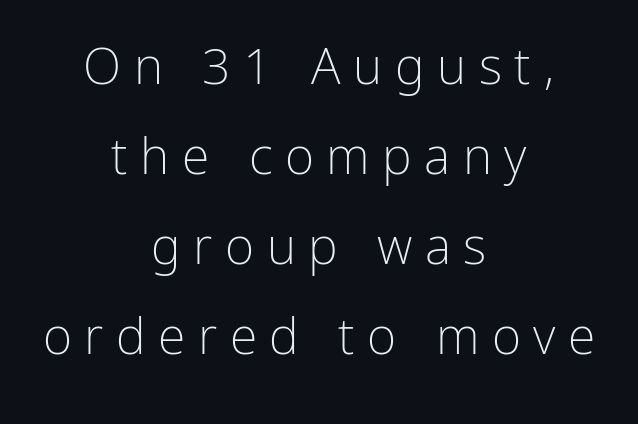
No heavy texture on the line: the type isn't bold. Centered paragraph, ragged on both sides. You can tell it's not italic because the verticals are truly vertical. Here the designer chose a conventional face with non-uniform glyph widths.
